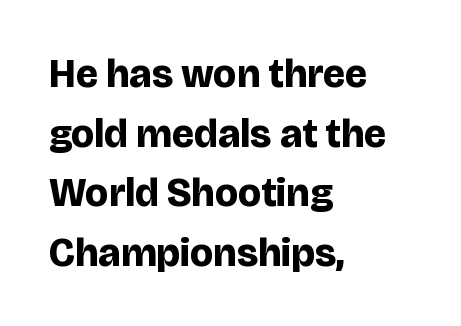
{"serif": "no", "italic": "no", "bold": "yes", "weight": "bold", "width": "normal", "stroke_contrast": "low", "x_height": "large", "monospaced": "no", "underline": "no", "align": "left", "line_spacing": "normal", "line_spacing_ratio": 1.49, "letter_spacing": "normal", "letter_spacing_em": 0.0, "glyph_px": 40}
